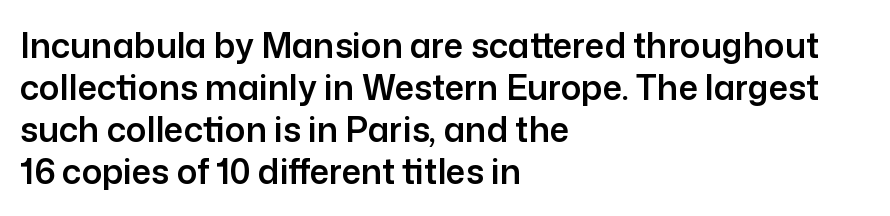
Q: Is the text italic (slanted)? A: No, it is upright.
Q: Is the typeface a serif or a sans-serif typeface? A: Sans-serif.
Q: Is the text underlined? A: No.
Q: How is the paragraph aligned? A: Left-aligned.
Q: Is the spacing between letters normal or unusually wide? A: Normal.
Q: Width (condensed, normal, or wide)? A: Normal.
Q: Stroke contrast? A: Low.
Q: x-height? A: Medium.
Q: Monospaced? A: No.
